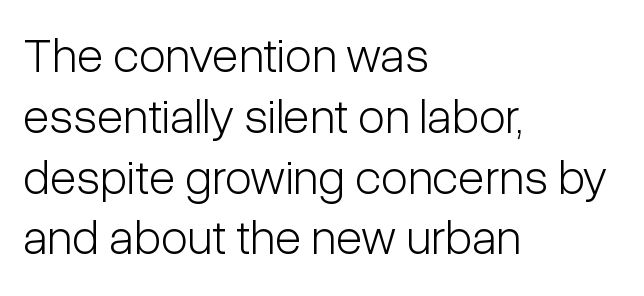
Q: Is the text bold? A: No.
Q: Is the text italic (slanted)? A: No, it is upright.
Q: Is the typeface a serif or a sans-serif typeface? A: Sans-serif.
Q: Is the text underlined? A: No.
Q: How is the paragraph aligned? A: Left-aligned.
Q: Is the spacing between letters normal or unusually wide? A: Normal.
Q: Width (condensed, normal, or wide)? A: Condensed.
Q: Stroke contrast? A: Low.
Q: x-height? A: Medium.
Q: Monospaced? A: No.
